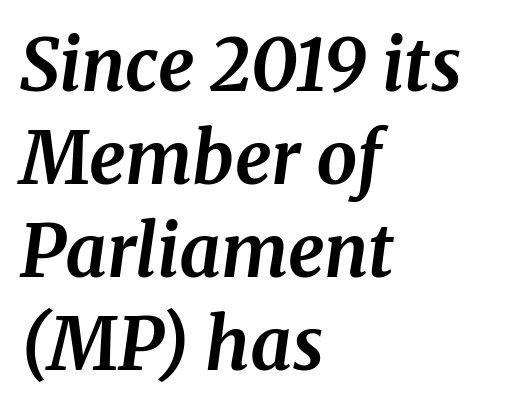
Has an underline been added? It has not. Alignment: flush left. The typesetting leans heavy: a genuine bold. Observe the lean: these are italic letterforms.
